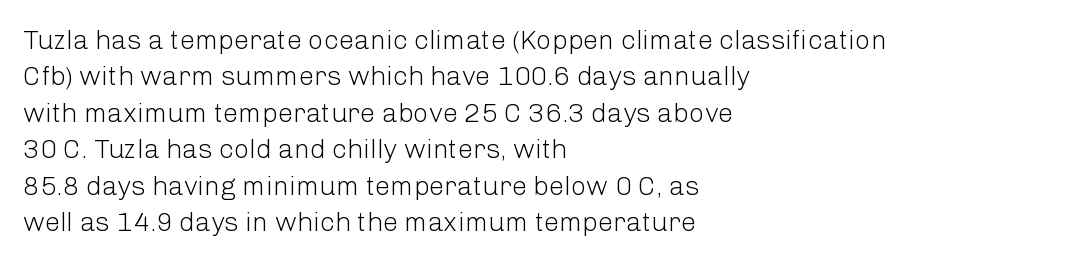
{"italic": "no", "bold": "no", "underline": "no", "align": "left", "line_spacing": "normal", "line_spacing_ratio": 1.35, "letter_spacing": "normal", "letter_spacing_em": 0.0, "glyph_px": 27}
